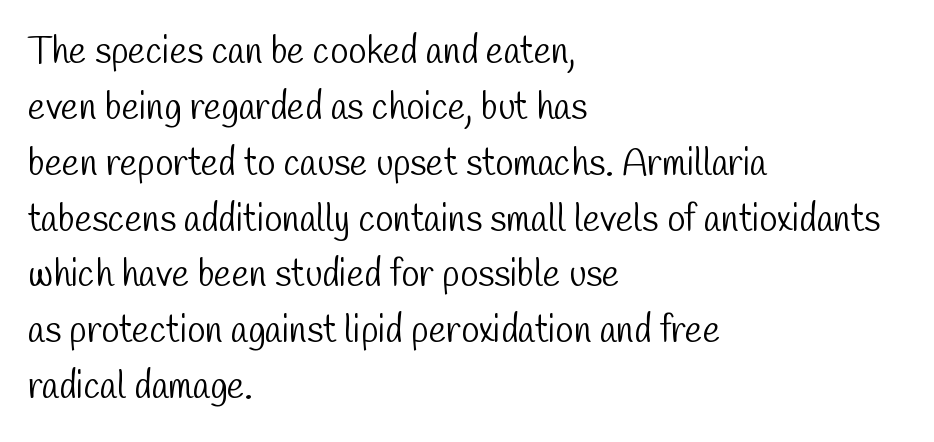
Q: Is the text bold? A: No.
Q: Is the typeface a serif or a sans-serif typeface? A: Sans-serif.
Q: Is the text underlined? A: No.
Q: How is the paragraph aligned? A: Left-aligned.
Q: Is the spacing between letters normal or unusually wide? A: Normal.
Q: Is the spacing between lines tight, normal or loose? A: Normal.
Q: Width (condensed, normal, or wide)? A: Condensed.
Q: Stroke contrast? A: Low.
Q: x-height? A: Medium.
Q: Monospaced? A: No.
